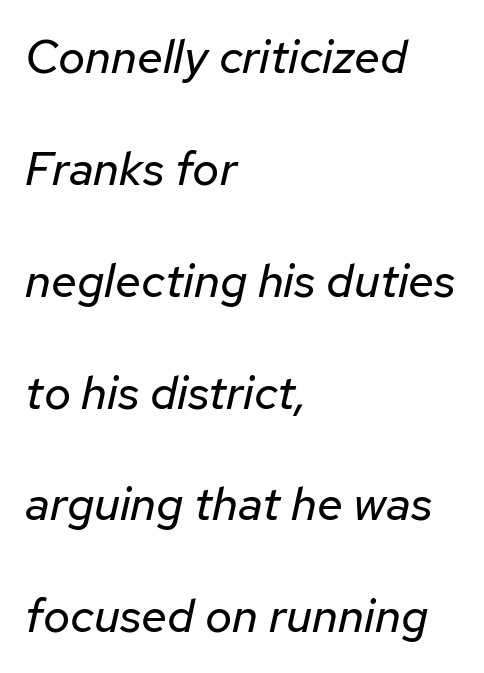
Q: Is the text bold? A: No.
Q: Is the text italic (slanted)? A: Yes, it leans right by about 12 degrees.
Q: Is the text underlined? A: No.
Q: How is the paragraph aligned? A: Left-aligned.
Q: Is the spacing between letters normal or unusually wide? A: Normal.
Q: Is the spacing between lines tight, normal or loose? A: Loose.
Q: Width (condensed, normal, or wide)? A: Normal.
Q: Stroke contrast? A: Low.
Q: x-height? A: Medium.
Q: Monospaced? A: No.
